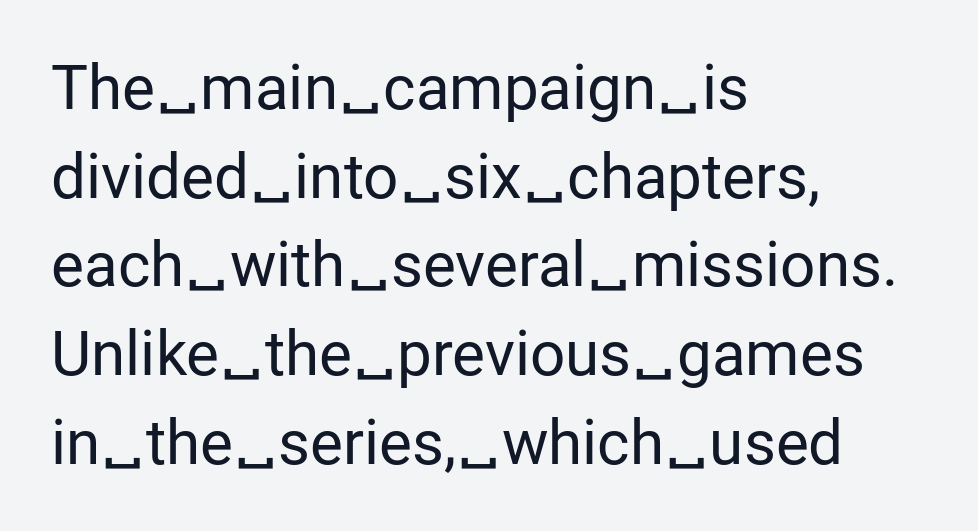
Q: Is the text bold? A: No.
Q: Is the text italic (slanted)? A: No, it is upright.
Q: Is the typeface a serif or a sans-serif typeface? A: Sans-serif.
Q: Is the text underlined? A: No.
Q: How is the paragraph aligned? A: Left-aligned.
Q: Is the spacing between letters normal or unusually wide? A: Normal.
Q: Is the spacing between lines tight, normal or loose? A: Normal.
Q: Width (condensed, normal, or wide)? A: Normal.
Q: Stroke contrast? A: Low.
Q: x-height? A: Medium.
Q: Monospaced? A: No.
